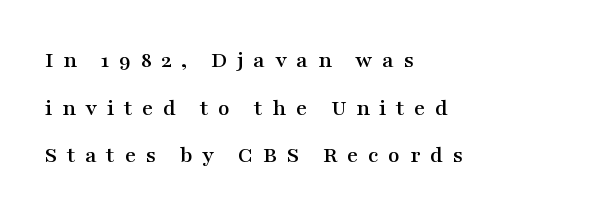
{"italic": "no", "underline": "no", "align": "left", "line_spacing": "loose", "line_spacing_ratio": 1.98, "letter_spacing": "wide", "letter_spacing_em": 0.4, "glyph_px": 24}
